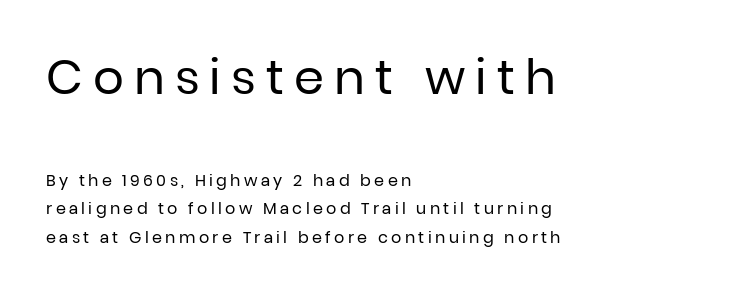
The compositor pushed each line to the left boundary. Is this a fixed-width face? No — the glyphs have proportional, varying widths. Upright lettering throughout. Has an underline been added? It has not.
